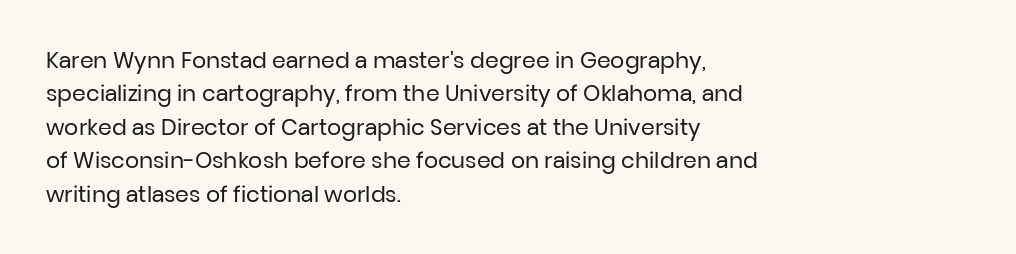
Q: Is the text bold? A: No.
Q: Is the text italic (slanted)? A: No, it is upright.
Q: Is the text underlined? A: No.
Q: How is the paragraph aligned? A: Left-aligned.
Q: Is the spacing between letters normal or unusually wide? A: Normal.
Q: Is the spacing between lines tight, normal or loose? A: Normal.
